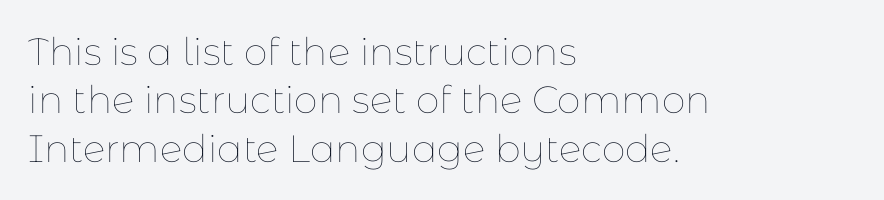
{"italic": "no", "bold": "no", "weight": "thin", "width": "normal", "stroke_contrast": "low", "x_height": "medium", "monospaced": "no", "underline": "no", "align": "left", "line_spacing": "normal", "line_spacing_ratio": 1.27, "letter_spacing": "normal", "letter_spacing_em": 0.0, "glyph_px": 38}
